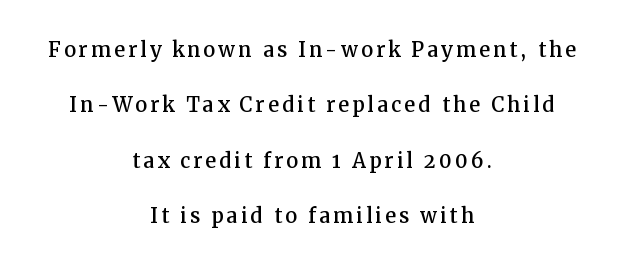
Q: Is the text italic (slanted)? A: No, it is upright.
Q: Is the text underlined? A: No.
Q: How is the paragraph aligned? A: Centered.
Q: Is the spacing between lines tight, normal or loose? A: Loose.
